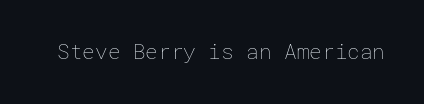
The passage shown is not underscored anywhere. The font's upright variant was chosen for this text. Stems here are at most as thick as an everyday book face. Observe the ordinary spacing: letters are neighbours, not strangers.
